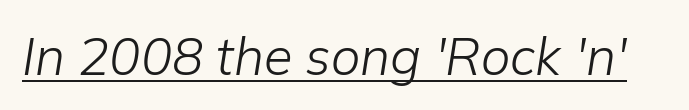
Q: Is the text bold? A: No.
Q: Is the text italic (slanted)? A: Yes, it leans right by about 9 degrees.
Q: Is the text underlined? A: Yes.
Q: Is the spacing between letters normal or unusually wide? A: Normal.
Q: Width (condensed, normal, or wide)? A: Normal.
Q: Stroke contrast? A: Low.
Q: x-height? A: Medium.
Q: Monospaced? A: No.
